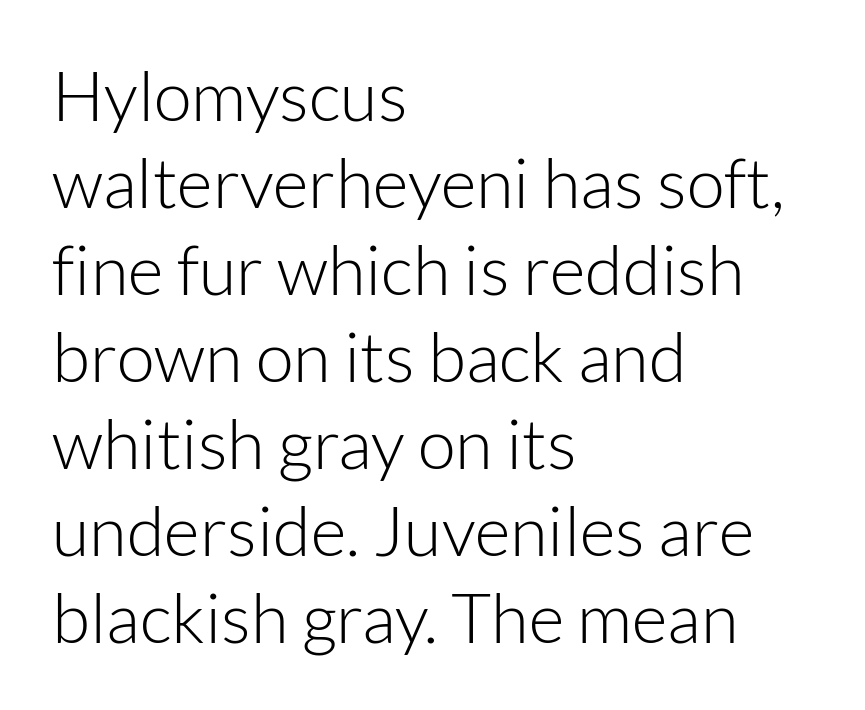
The image shows 69 px light sans-serif type, upright; set left-aligned, normal line spacing (1.26x), normal letter spacing, not underlined; low stroke contrast and a medium x-height.
